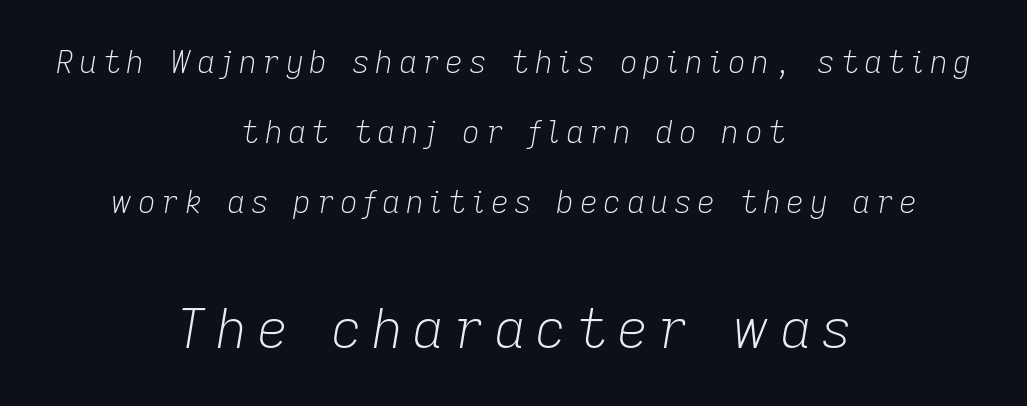
The image shows 54 px light type, italic (leaning right); set centered, loose line spacing (2.26x), not underlined; the second (bottom) block is 1.74x larger; low stroke contrast and a medium x-height.
